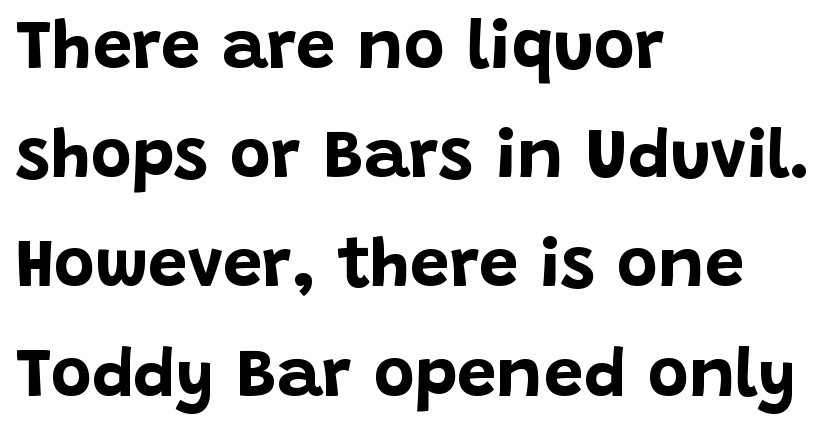
These lines are set flush left with a ragged right edge. A roman cut, with each character standing at attention. The letters advance in unequal steps, a hallmark of proportional type. The rendering uses a moderate line-height, typical for paragraphs. The characters display no serif detailing; their extremities are plain. The font is running at its bold setting.
